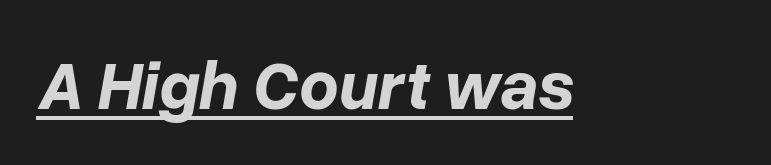
The image shows 69 px bold type, italic (leaning right); set normal letter spacing, underlined; low stroke contrast and a medium x-height.
